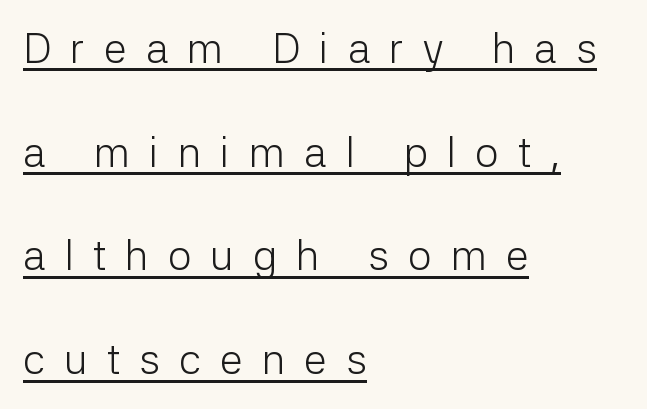
Q: Is the text bold? A: No.
Q: Is the text italic (slanted)? A: No, it is upright.
Q: Is the typeface a serif or a sans-serif typeface? A: Sans-serif.
Q: Is the text underlined? A: Yes.
Q: How is the paragraph aligned? A: Left-aligned.
Q: Is the spacing between letters normal or unusually wide? A: Unusually wide.
Q: Is the spacing between lines tight, normal or loose? A: Loose.
Q: Width (condensed, normal, or wide)? A: Normal.
Q: Stroke contrast? A: Low.
Q: x-height? A: Medium.
Q: Monospaced? A: No.
